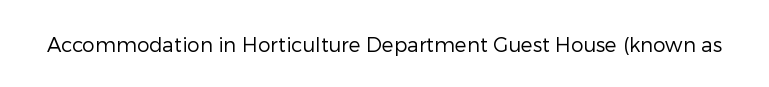
Q: Is the text bold? A: No.
Q: Is the text italic (slanted)? A: No, it is upright.
Q: Is the text underlined? A: No.
Q: Is the spacing between letters normal or unusually wide? A: Normal.
